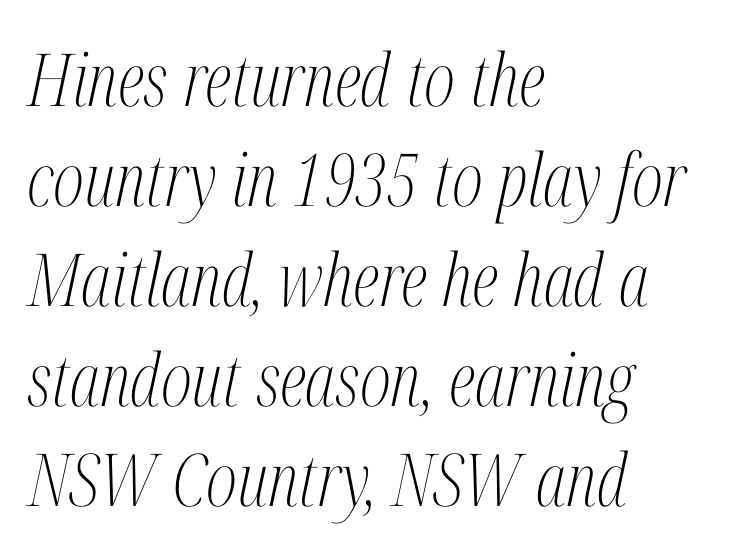
The image shows 73 px light, condensed serif type, italic (leaning right); set left-aligned, normal line spacing (1.37x), normal letter spacing, not underlined; medium stroke contrast and a medium x-height.
